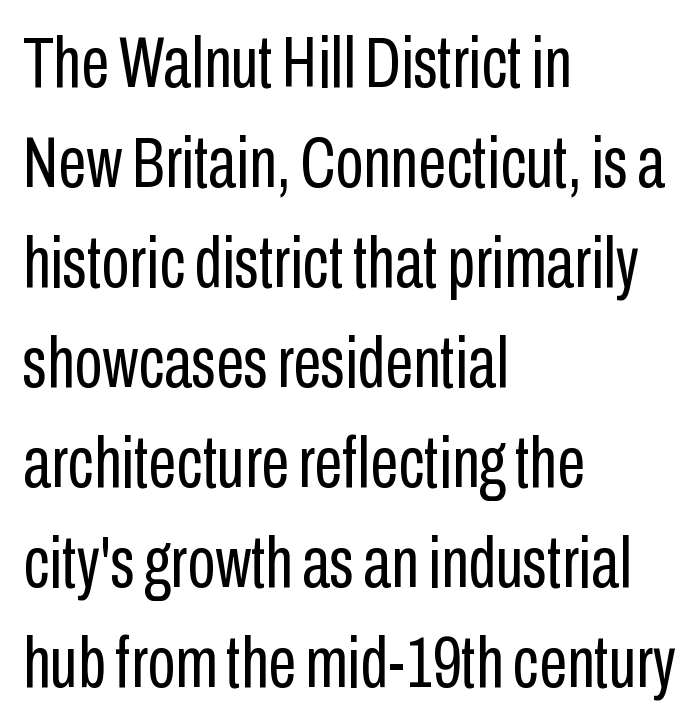
Q: Is the text bold? A: No.
Q: Is the text italic (slanted)? A: No, it is upright.
Q: Is the typeface a serif or a sans-serif typeface? A: Sans-serif.
Q: Is the text underlined? A: No.
Q: How is the paragraph aligned? A: Left-aligned.
Q: Is the spacing between letters normal or unusually wide? A: Normal.
Q: Is the spacing between lines tight, normal or loose? A: Normal.
Q: Width (condensed, normal, or wide)? A: Condensed.
Q: Stroke contrast? A: Low.
Q: x-height? A: Medium.
Q: Monospaced? A: No.
